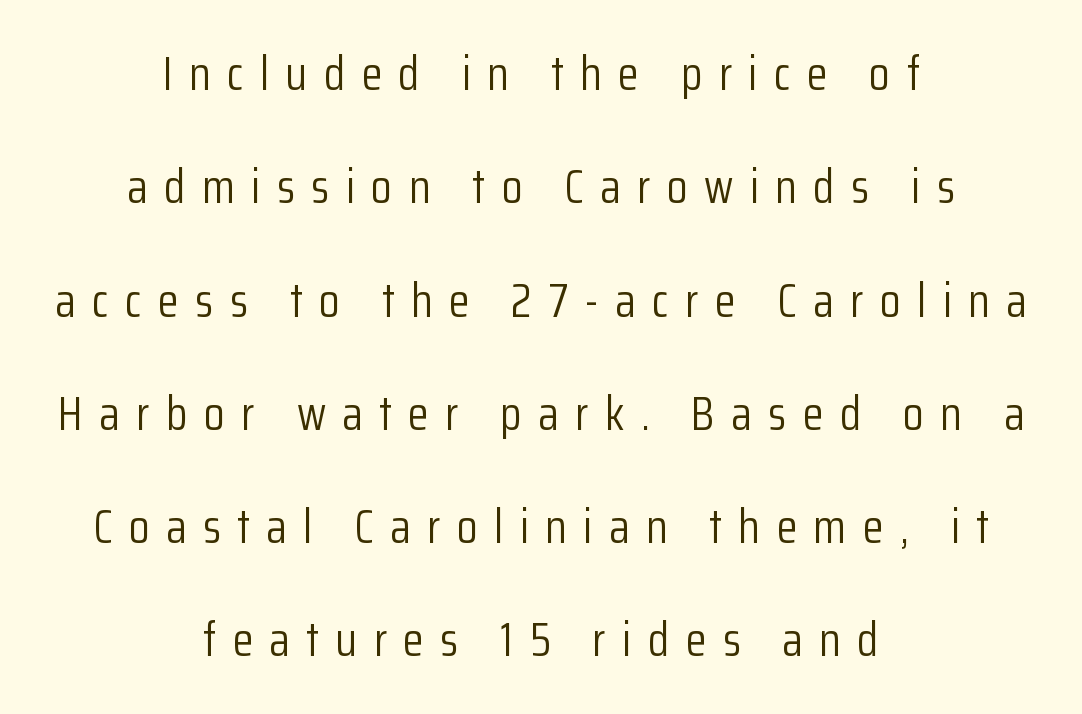
The text was rendered using a sans face with plain stroke endings. Check under the words: just untouched page. Stems here are at most as thick as an everyday book face. The leading is generous, giving the passage an open texture. Posture: straight, roman, zero tilt.
